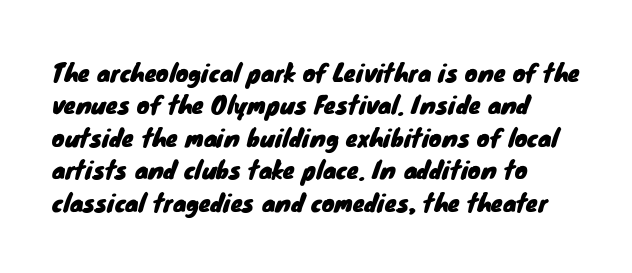
Q: Is the text underlined? A: No.
Q: How is the paragraph aligned? A: Left-aligned.
Q: Is the spacing between letters normal or unusually wide? A: Normal.
Q: Is the spacing between lines tight, normal or loose? A: Normal.
